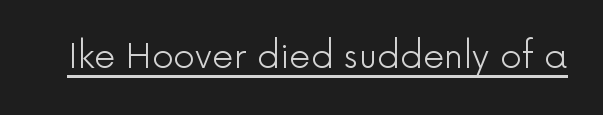
{"serif": "no", "italic": "no", "bold": "no", "weight": "light", "width": "normal", "x_height": "medium", "monospaced": "no", "underline": "yes", "letter_spacing": "normal", "letter_spacing_em": 0.0, "glyph_px": 34}
